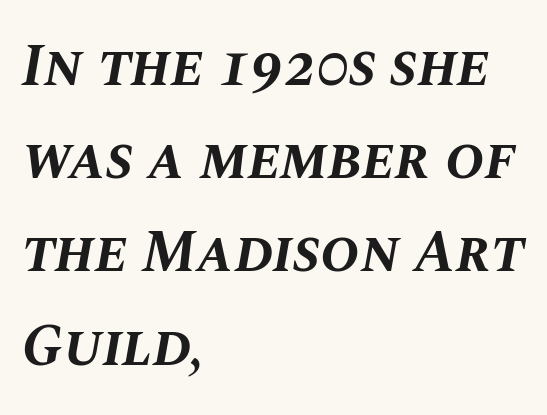
The image shows 59 px bold type, italic (leaning right); set left-aligned, normal line spacing (1.58x), normal letter spacing, not underlined; medium stroke contrast and a large x-height.
